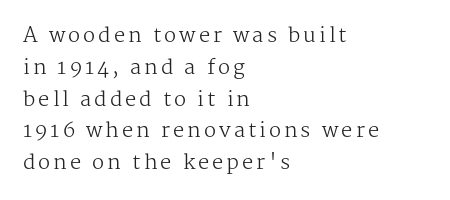
Q: Is the text bold? A: No.
Q: Is the text italic (slanted)? A: No, it is upright.
Q: Is the text underlined? A: No.
Q: How is the paragraph aligned? A: Left-aligned.
Q: Is the spacing between lines tight, normal or loose? A: Normal.
